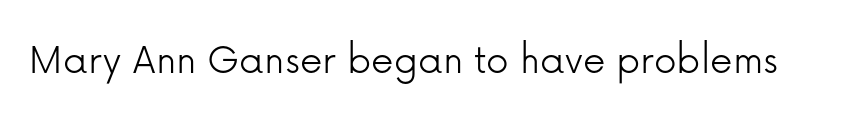
The text was rendered using a sans face with plain stroke endings. Tracking value appears to be zero — textbook default spacing. The cut favours lightness, reaching ordinary text weight at its darkest. This is the regular roman posture of the typeface. Spacing verdict: proportional, widths tailored to each character.
